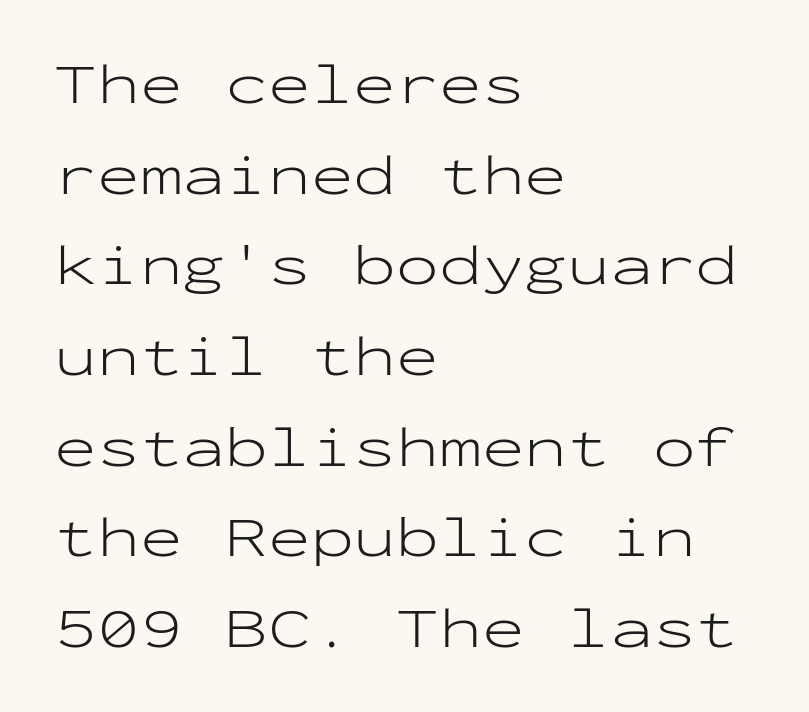
Teacher's note: observe the even left margin — that is flush-left alignment. Heaviness? Minimal to ordinary, like unemphasized prose. Letterform terminals end flat and unadorned throughout the passage. Check the space under the baseline: it is left empty. Horizontal bands of white between lines are of average thickness.
